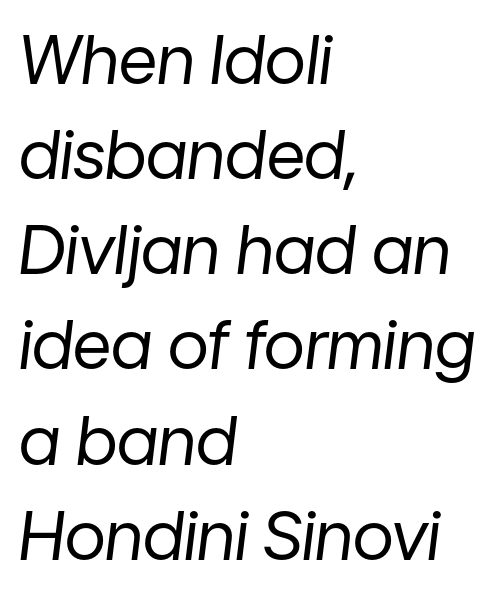
The image shows 67 px regular-weight type, italic (leaning right); set left-aligned, normal line spacing (1.42x), normal letter spacing, not underlined; low stroke contrast and a medium x-height.
